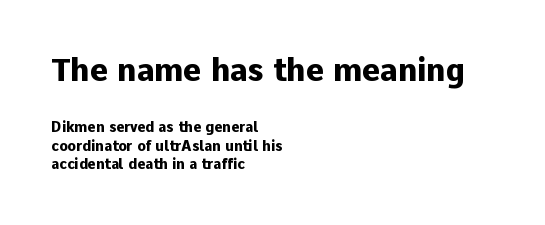
Q: Is the text bold? A: Yes.
Q: Is the text italic (slanted)? A: No, it is upright.
Q: Is the typeface a serif or a sans-serif typeface? A: Sans-serif.
Q: Is the text underlined? A: No.
Q: How is the paragraph aligned? A: Left-aligned.
Q: Is the spacing between letters normal or unusually wide? A: Normal.
Q: Is the spacing between lines tight, normal or loose? A: Normal.
Q: Which block of text is set in a larger size, the first (top) or the second (bottom)? A: The first (top) one.
Q: Width (condensed, normal, or wide)? A: Normal.
Q: Stroke contrast? A: Low.
Q: x-height? A: Medium.
Q: Monospaced? A: No.
